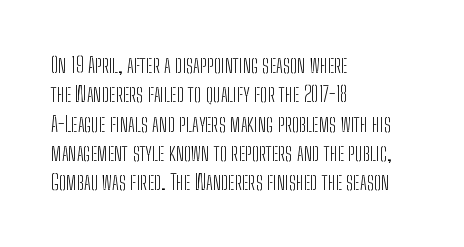
Caption: face not bold, strokes unweighted. Whoever set this chose a conventional vertical rhythm. This sample uses plain, unmodified letter spacing. The lettering stays uniformly vertical, giving the passage a roman look. Rule under the text: the space is simply empty.
